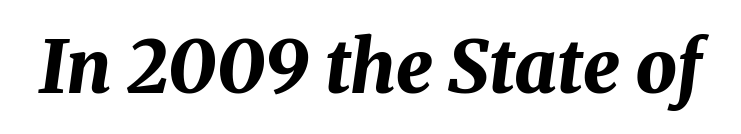
Q: Is the text bold? A: Yes.
Q: Is the text italic (slanted)? A: Yes, it leans right by about 8 degrees.
Q: Is the text underlined? A: No.
Q: Is the spacing between letters normal or unusually wide? A: Normal.
Q: Width (condensed, normal, or wide)? A: Normal.
Q: Stroke contrast? A: Medium.
Q: x-height? A: Medium.
Q: Monospaced? A: No.
